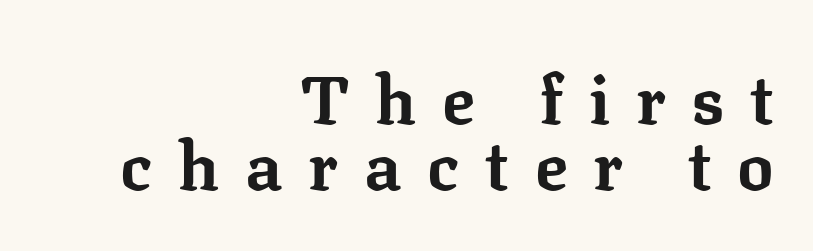
The paragraph has a hard right edge and a soft left edge. Students, note that the glyphs here are deliberately spaced far apart. Anything drawn beneath the words? Only blank space. Letterform terminals end in serifs throughout the passage. The letters advance in unequal steps, a hallmark of proportional type.
